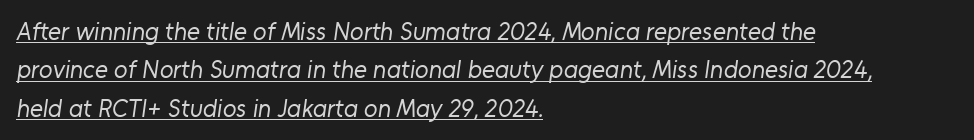
Q: Is the text bold? A: No.
Q: Is the text underlined? A: Yes.
Q: How is the paragraph aligned? A: Left-aligned.
Q: Is the spacing between letters normal or unusually wide? A: Normal.
Q: Is the spacing between lines tight, normal or loose? A: Normal.
